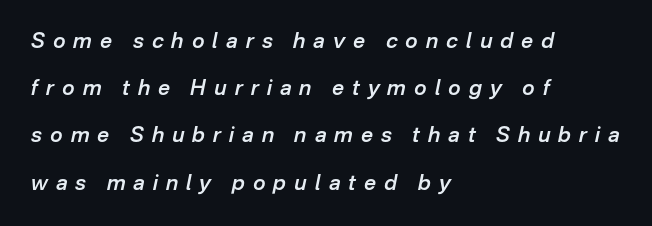
Emphasis-style slanted type is in use. The baseline area is clear. Each new line begins a long way beneath the previous one. The line texture is sparse and dotted thanks to wide tracking.
